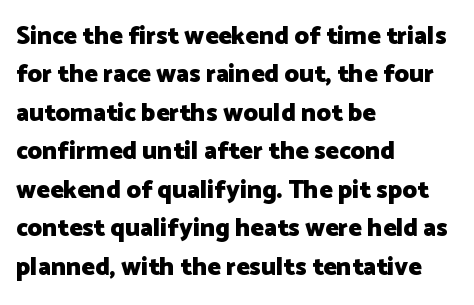
Here the glyphs are tracked normally, forming tight word shapes. Does the weight exceed regular? Yes, all the way to bold. The text block is weighted toward the left margin, trailing off unevenly rightward. Style check: upright. Notice how descenders clear the ascenders below comfortably — that's standard leading. Glance below the letters and you will spot only blank space.
